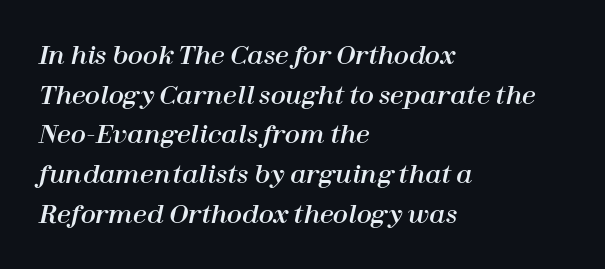
{"italic": "yes", "lean": "right", "slant_degrees": 12, "underline": "no", "align": "left", "line_spacing": "normal", "line_spacing_ratio": 1.59, "letter_spacing": "normal", "letter_spacing_em": 0.0, "glyph_px": 25}
